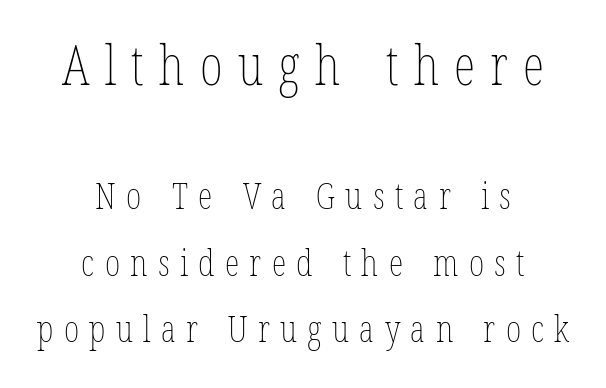
The image shows 55 px thin, condensed type; set centered, line spacing 1.8x, unusually wide letter spacing (+0.28 em), not underlined; the first (top) block is 1.49x larger; low stroke contrast and a medium x-height.
